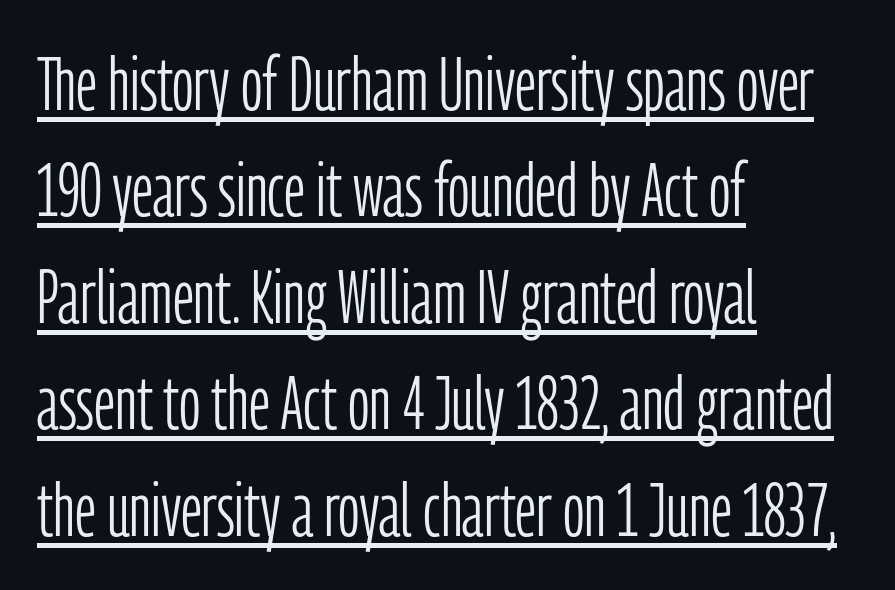
{"serif": "no", "italic": "no", "bold": "no", "weight": "light", "width": "condensed", "stroke_contrast": "low", "x_height": "medium", "monospaced": "no", "underline": "yes", "align": "left", "line_spacing": "normal", "line_spacing_ratio": 1.42, "letter_spacing": "normal", "letter_spacing_em": 0.0, "glyph_px": 75}
